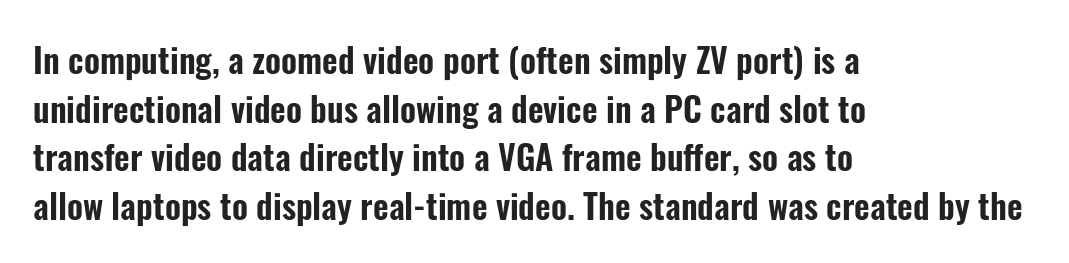
Q: Is the text italic (slanted)? A: No, it is upright.
Q: Is the typeface a serif or a sans-serif typeface? A: Sans-serif.
Q: Is the text underlined? A: No.
Q: How is the paragraph aligned? A: Left-aligned.
Q: Is the spacing between letters normal or unusually wide? A: Normal.
Q: Is the spacing between lines tight, normal or loose? A: Normal.
Q: Width (condensed, normal, or wide)? A: Condensed.
Q: Stroke contrast? A: Low.
Q: x-height? A: Medium.
Q: Monospaced? A: No.
